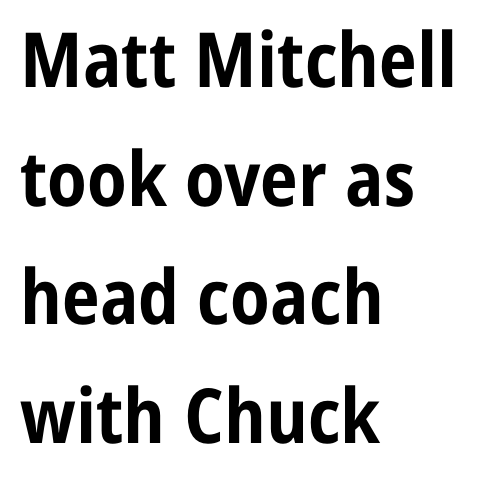
Reading down the column, the eye jumps a familiar distance to each next line. A student would call this left alignment; a typographer would say flush left, rag right. Note the varied advance widths — an 'i' is clearly narrower than an 'm'. The specimen omits any rule beneath the text block's lines.
